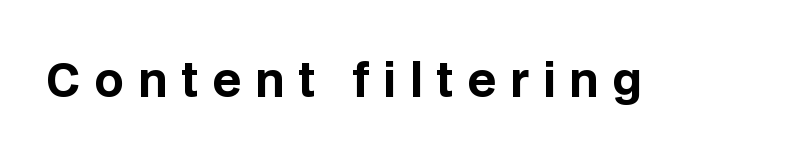
Q: Is the text bold? A: Yes.
Q: Is the text italic (slanted)? A: No, it is upright.
Q: Is the typeface a serif or a sans-serif typeface? A: Sans-serif.
Q: Is the text underlined? A: No.
Q: Is the spacing between letters normal or unusually wide? A: Unusually wide.
Q: Width (condensed, normal, or wide)? A: Normal.
Q: Stroke contrast? A: Low.
Q: x-height? A: Large.
Q: Monospaced? A: No.
